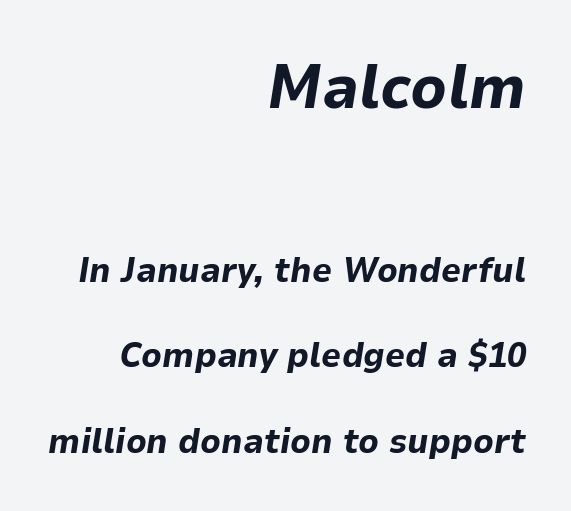
Q: Is the text bold? A: Yes.
Q: Is the text italic (slanted)? A: Yes, it leans right by about 9 degrees.
Q: Is the text underlined? A: No.
Q: How is the paragraph aligned? A: Right-aligned.
Q: Is the spacing between letters normal or unusually wide? A: Normal.
Q: Is the spacing between lines tight, normal or loose? A: Loose.
Q: Which block of text is set in a larger size, the first (top) or the second (bottom)? A: The first (top) one.
Q: Width (condensed, normal, or wide)? A: Normal.
Q: Stroke contrast? A: Low.
Q: x-height? A: Medium.
Q: Monospaced? A: No.
